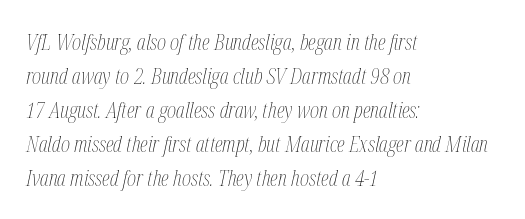
Q: Is the text bold? A: No.
Q: Is the text italic (slanted)? A: Yes, it leans right by about 12 degrees.
Q: Is the text underlined? A: No.
Q: How is the paragraph aligned? A: Left-aligned.
Q: Is the spacing between letters normal or unusually wide? A: Normal.
Q: Is the spacing between lines tight, normal or loose? A: Normal.
